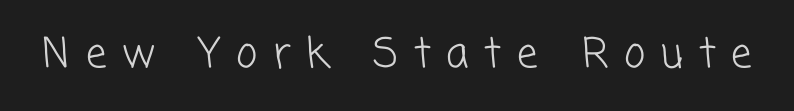
Unmarked baselines from the first word to the last. The typeface chosen for these lines omits serifs. Stem width sits at or under what a default text font uses. Note the varied advance widths — an 'i' is clearly narrower than an 'm'. The gaps between neighbouring characters are conspicuously large.
